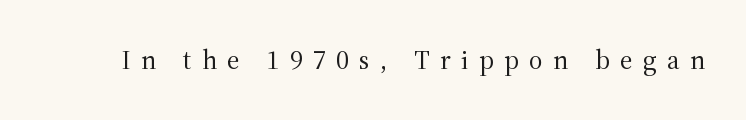
{"italic": "no", "bold": "no", "underline": "no", "letter_spacing": "wide", "letter_spacing_em": 0.38, "glyph_px": 27}
